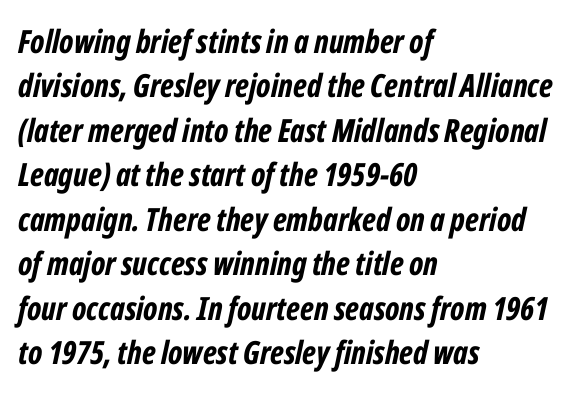
Check under the words: just untouched page. Is the type bold? Yes — the strokes are clearly thick and heavy. The paragraph shown leans on its left margin. The face used here is proportionally spaced, like ordinary book or web type. You could call the tracking neutral — neither tight nor loose.
